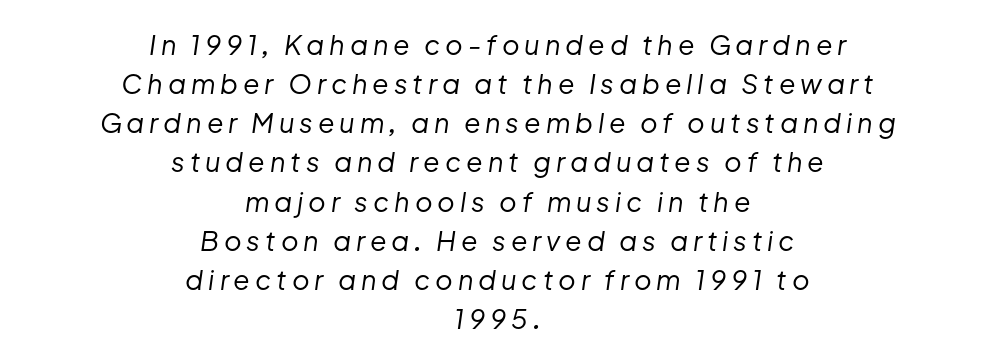
Students, observe: this is what conventionally led text looks like. This sample is center-justified, so both line endings float freely. Heft: none added — not bold. The face used here has a pronounced slope to its letters.
